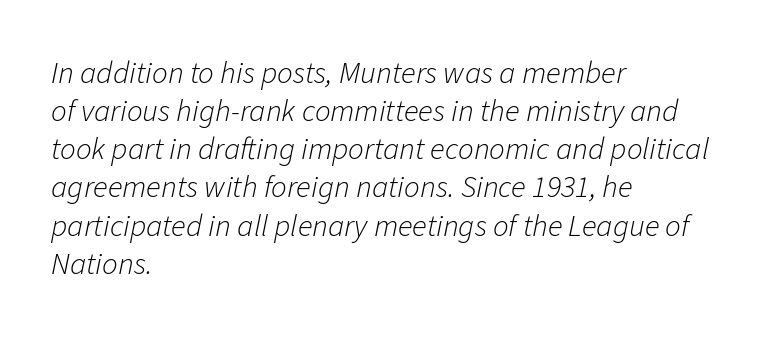
The image shows 31 px light type, italic (leaning right); set left-aligned, line spacing 1.23x, normal letter spacing, not underlined; low stroke contrast and a medium x-height.
